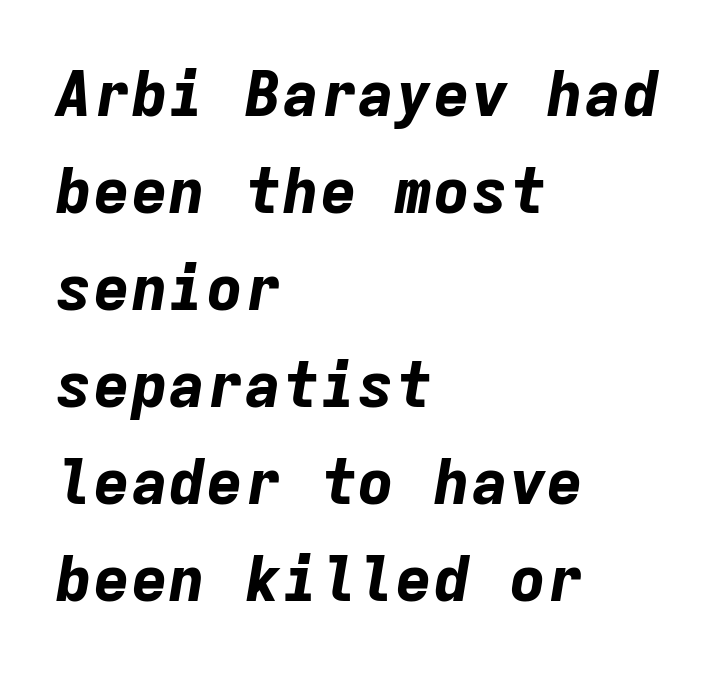
Does extra space separate the letters? No, they use regular spacing. When letters slant like this, we call the style italic. Vertically, the passage feels balanced, rows spaced as you'd expect. The letters march in equal steps, a hallmark of fixed-pitch type. The string is rendered with underlining switched off. Caption: multi-line text, flush left, ragged right.
